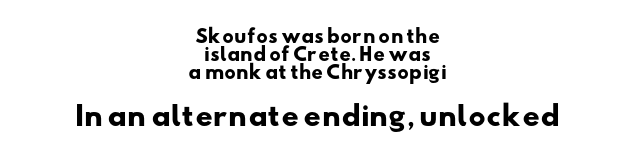
Q: Is the text bold? A: Yes.
Q: Is the text underlined? A: No.
Q: How is the paragraph aligned? A: Centered.
Q: Is the spacing between letters normal or unusually wide? A: Normal.
Q: Is the spacing between lines tight, normal or loose? A: Tight.
Q: Which block of text is set in a larger size, the first (top) or the second (bottom)? A: The second (bottom) one.
